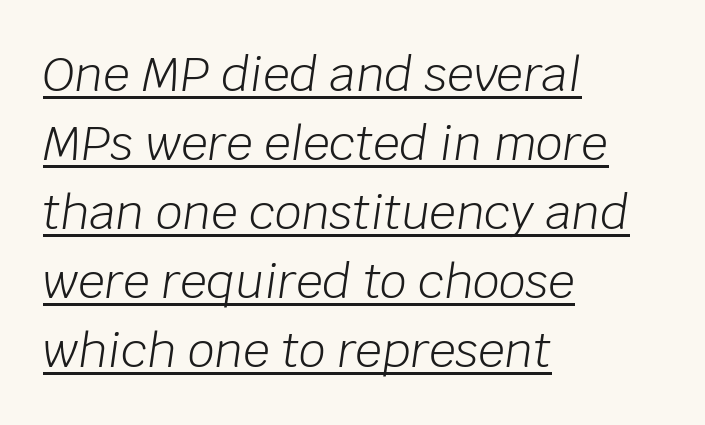
The image shows 47 px light type, italic (leaning right); set left-aligned, normal line spacing (1.47x), normal letter spacing, underlined; low stroke contrast and a large x-height.
